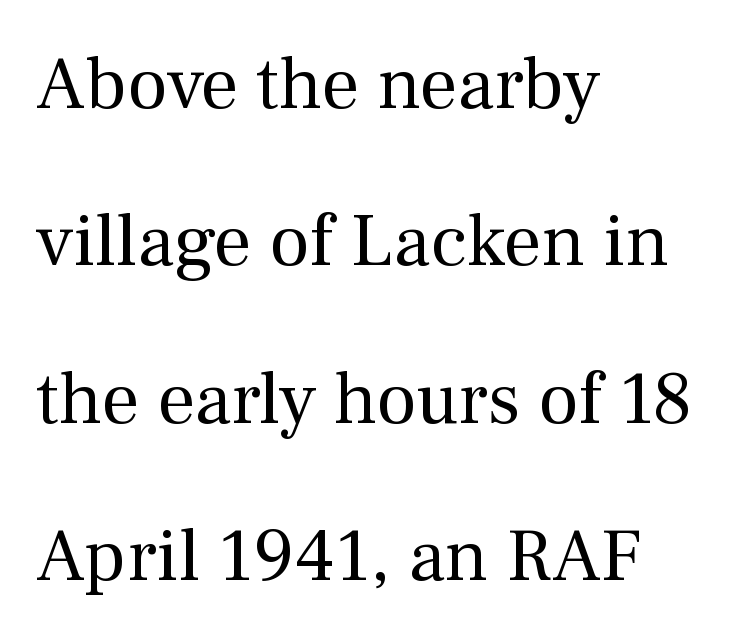
Q: Is the text bold? A: No.
Q: Is the text italic (slanted)? A: No, it is upright.
Q: Is the typeface a serif or a sans-serif typeface? A: Serif.
Q: Is the text underlined? A: No.
Q: How is the paragraph aligned? A: Left-aligned.
Q: Is the spacing between letters normal or unusually wide? A: Normal.
Q: Is the spacing between lines tight, normal or loose? A: Loose.
Q: Width (condensed, normal, or wide)? A: Normal.
Q: Stroke contrast? A: Medium.
Q: x-height? A: Medium.
Q: Monospaced? A: No.
